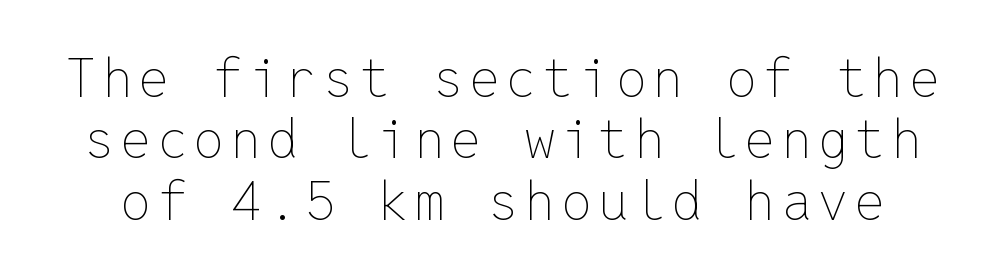
Q: Is the text bold? A: No.
Q: Is the text italic (slanted)? A: No, it is upright.
Q: Is the text underlined? A: No.
Q: Width (condensed, normal, or wide)? A: Normal.
Q: Stroke contrast? A: Low.
Q: x-height? A: Medium.
Q: Monospaced? A: Yes.
